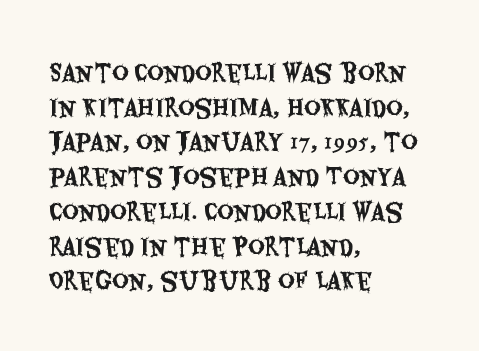
Q: Is the text italic (slanted)? A: No, it is upright.
Q: Is the text underlined? A: No.
Q: How is the paragraph aligned? A: Left-aligned.
Q: Is the spacing between letters normal or unusually wide? A: Normal.
Q: Is the spacing between lines tight, normal or loose? A: Normal.
